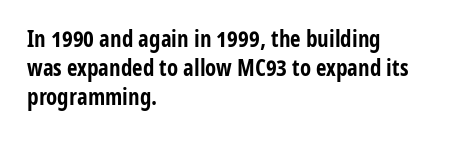
Is the block centered? No — it sits flush against the left margin. Strong, thick strokes mark this as bold type. Plain, unruled lines of type. Nothing unusual about the tracking: characters are spaced as the font intends. When letters stand straight like this, we call the style roman or upright. One glance says typical: line gaps are just what's usual.
